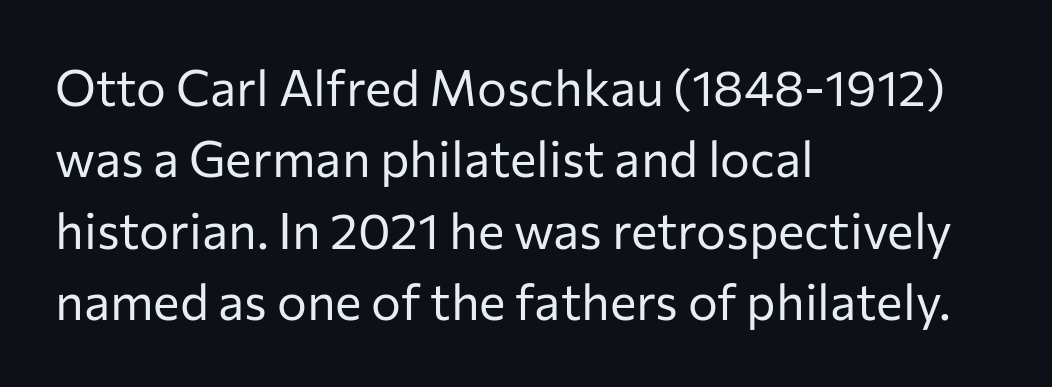
{"serif": "no", "italic": "no", "bold": "no", "weight": "regular", "width": "normal", "stroke_contrast": "low", "x_height": "medium", "monospaced": "no", "underline": "no", "align": "left", "line_spacing": "normal", "line_spacing_ratio": 1.43, "letter_spacing": "normal", "letter_spacing_em": 0.0, "glyph_px": 50}
